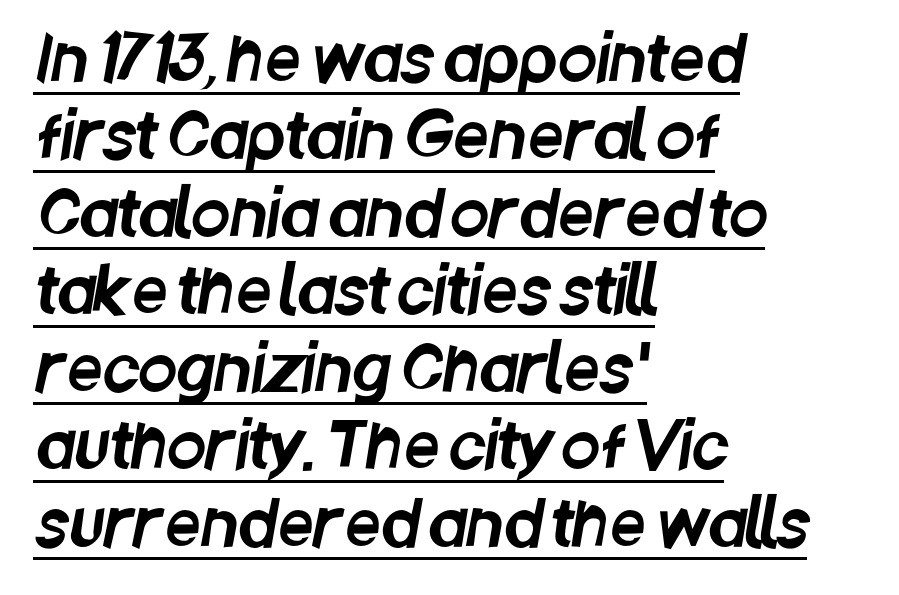
{"serif": "no", "width": "condensed", "stroke_contrast": "low", "x_height": "large", "monospaced": "no", "underline": "yes", "align": "left", "line_spacing_ratio": 1.23, "letter_spacing": "normal", "letter_spacing_em": 0.0, "glyph_px": 63}
